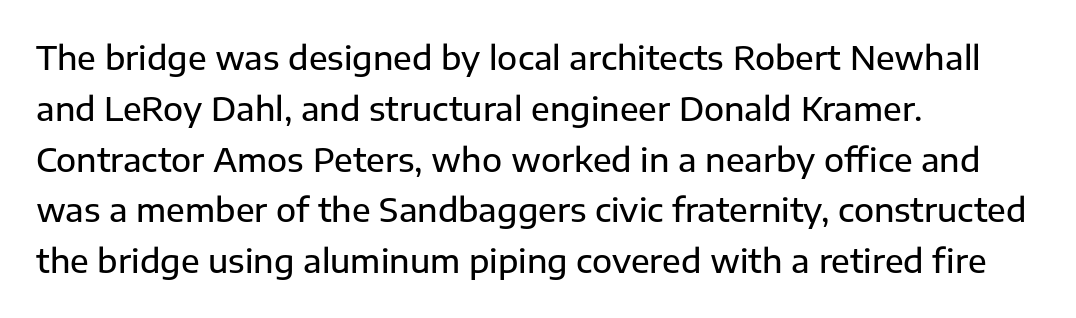
Q: Is the text italic (slanted)? A: No, it is upright.
Q: Is the typeface a serif or a sans-serif typeface? A: Sans-serif.
Q: Is the text underlined? A: No.
Q: How is the paragraph aligned? A: Left-aligned.
Q: Is the spacing between letters normal or unusually wide? A: Normal.
Q: Is the spacing between lines tight, normal or loose? A: Normal.
Q: Width (condensed, normal, or wide)? A: Normal.
Q: Stroke contrast? A: Low.
Q: x-height? A: Medium.
Q: Monospaced? A: No.
